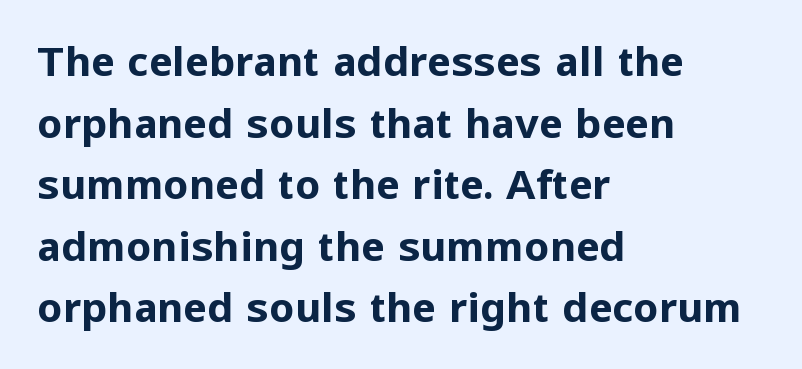
The image shows 40 px bold sans-serif type, upright; set left-aligned, normal line spacing (1.54x), normal letter spacing, not underlined; low stroke contrast and a medium x-height.
